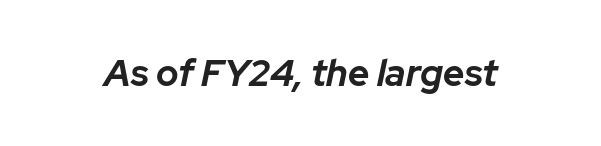
The image shows 37 px bold type, italic (leaning right); set normal letter spacing, not underlined; low stroke contrast and a medium x-height.
